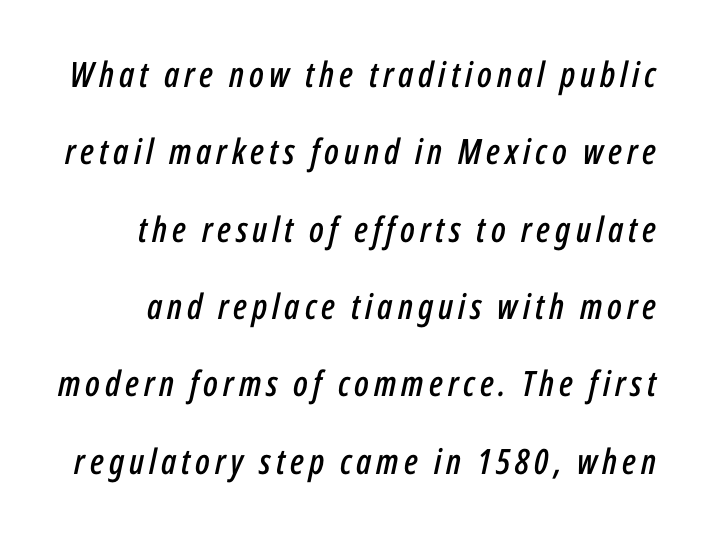
Q: Is the text italic (slanted)? A: Yes, it leans right by about 12 degrees.
Q: Is the text underlined? A: No.
Q: Is the spacing between lines tight, normal or loose? A: Loose.
Q: Width (condensed, normal, or wide)? A: Condensed.
Q: Stroke contrast? A: Low.
Q: x-height? A: Medium.
Q: Monospaced? A: No.
